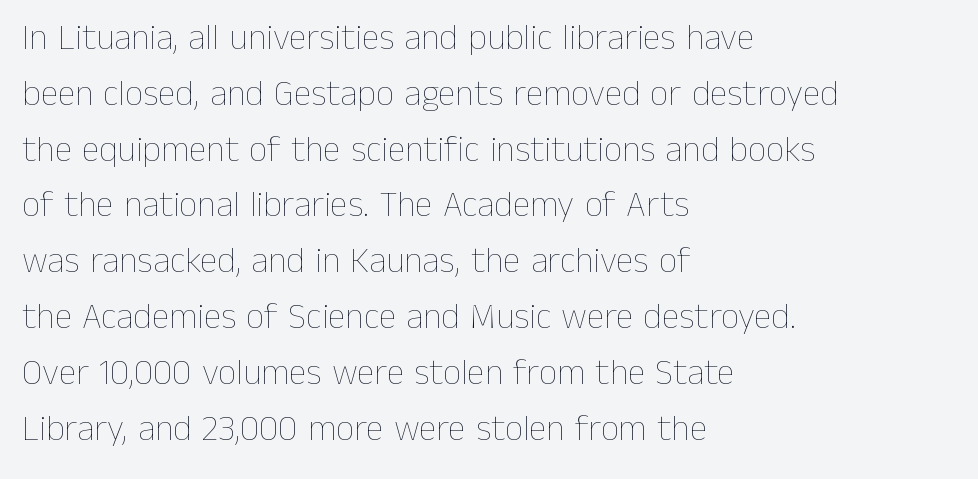
The rendering uses natural spacing where letterforms have individual widths. Ink coverage per letter is moderate at most. Does extra space separate the letters? No, they use regular spacing. Posture: upright roman.
